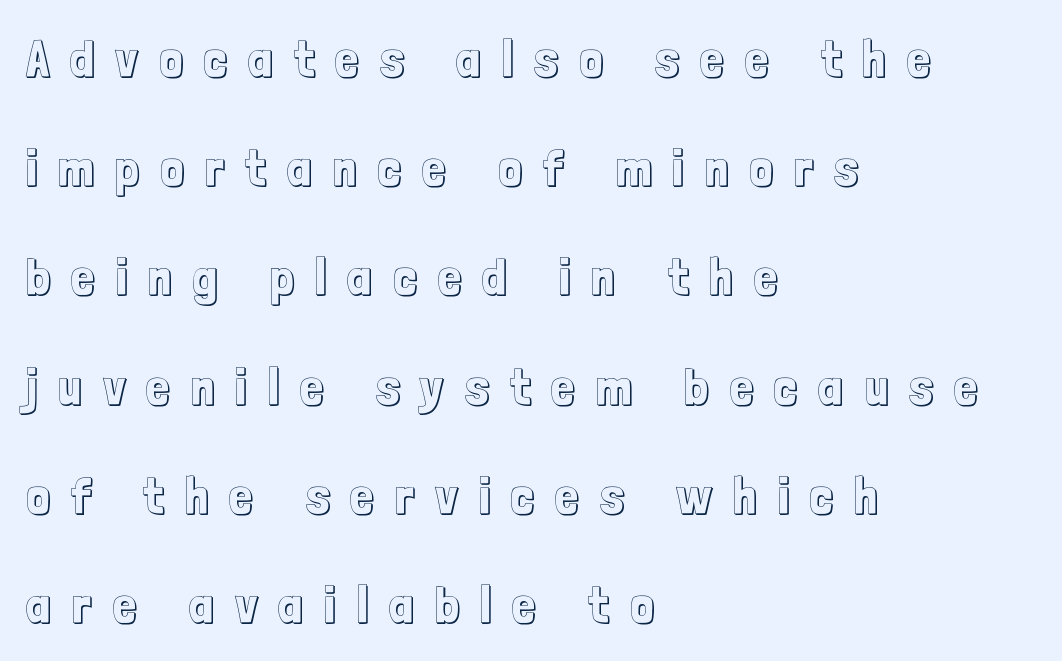
The image shows 52 px condensed type, upright; set left-aligned, loose line spacing (2.1x), unusually wide letter spacing (+0.41 em), not underlined; a medium x-height.
